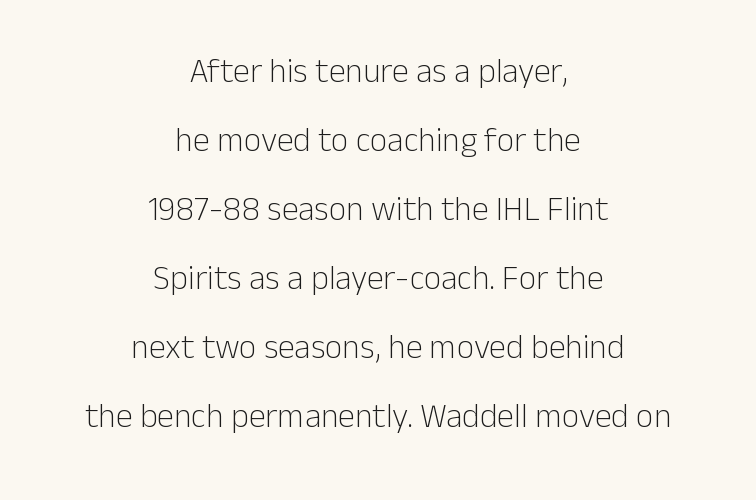
{"serif": "no", "italic": "no", "bold": "no", "weight": "light", "width": "normal", "stroke_contrast": "low", "x_height": "medium", "monospaced": "no", "underline": "no", "align": "center", "line_spacing": "loose", "line_spacing_ratio": 2.03, "letter_spacing": "normal", "letter_spacing_em": 0.0, "glyph_px": 34}
